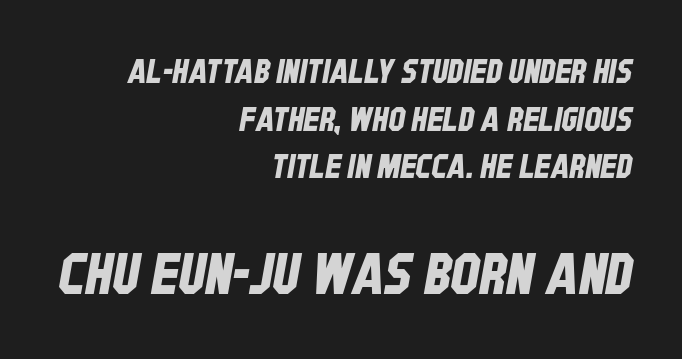
{"serif": "no", "width": "condensed", "stroke_contrast": "low", "x_height": "large", "monospaced": "no", "underline": "no", "align": "right", "line_spacing": "normal", "line_spacing_ratio": 1.44, "letter_spacing": "normal", "letter_spacing_em": 0.0, "larger_block": "second", "size_ratio": 1.73, "glyph_px": 57}
